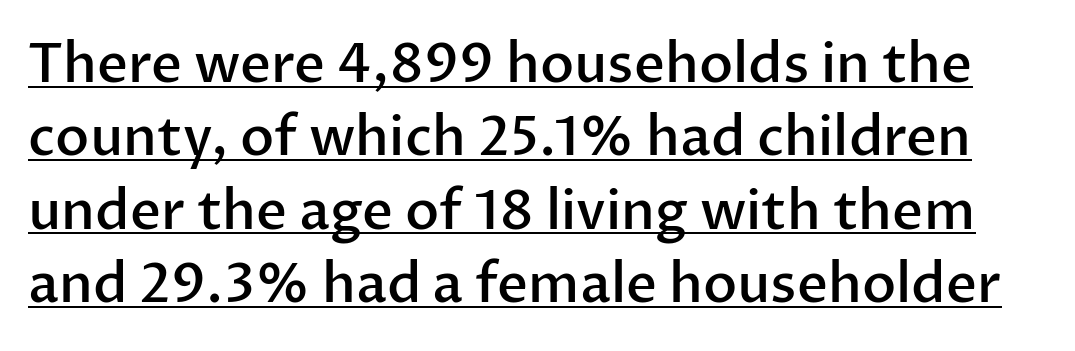
The image shows 54 px semibold sans-serif type, upright; set normal line spacing (1.36x), normal letter spacing, underlined; low stroke contrast and a medium x-height.
